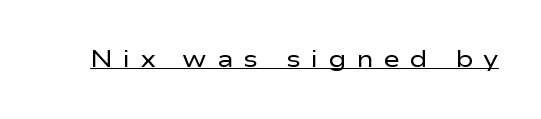
The rendered words wear a rule along their underside. Vertical stems look standard width or narrower in stroke. The gaps between neighbouring characters are conspicuously large. The letters stand straight up with perfectly vertical stems.
